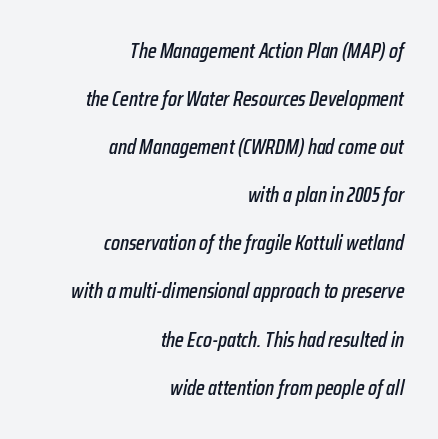
The image shows 21 px text type, italic (leaning right); set right-aligned, loose line spacing (2.29x), normal letter spacing, not underlined.
